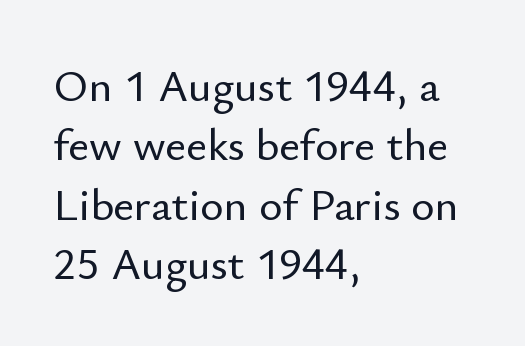
{"serif": "no", "italic": "no", "width": "normal", "stroke_contrast": "low", "x_height": "small", "monospaced": "no", "underline": "no", "align": "left", "line_spacing": "normal", "line_spacing_ratio": 1.32, "letter_spacing": "normal", "letter_spacing_em": 0.0, "glyph_px": 45}
